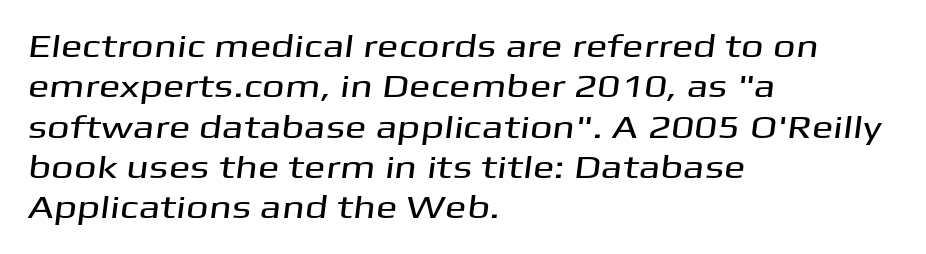
Q: Is the typeface a serif or a sans-serif typeface? A: Sans-serif.
Q: Is the text underlined? A: No.
Q: How is the paragraph aligned? A: Left-aligned.
Q: Is the spacing between letters normal or unusually wide? A: Normal.
Q: Is the spacing between lines tight, normal or loose? A: Normal.
Q: Width (condensed, normal, or wide)? A: Wide.
Q: Stroke contrast? A: Medium.
Q: x-height? A: Medium.
Q: Monospaced? A: No.
